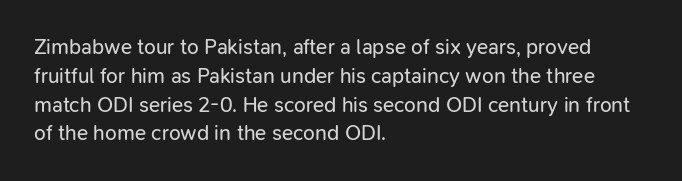
Q: Is the text bold? A: No.
Q: Is the text italic (slanted)? A: No, it is upright.
Q: Is the text underlined? A: No.
Q: How is the paragraph aligned? A: Left-aligned.
Q: Is the spacing between letters normal or unusually wide? A: Normal.
Q: Is the spacing between lines tight, normal or loose? A: Normal.
